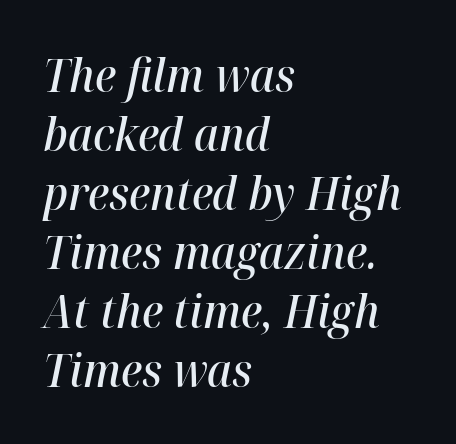
{"italic": "yes", "lean": "right", "slant_degrees": 12, "bold": "semi", "weight": "semibold", "width": "normal", "stroke_contrast": "high", "x_height": "medium", "monospaced": "no", "underline": "no", "align": "left", "line_spacing": "normal", "line_spacing_ratio": 1.31, "letter_spacing": "normal", "letter_spacing_em": 0.0, "glyph_px": 45}
